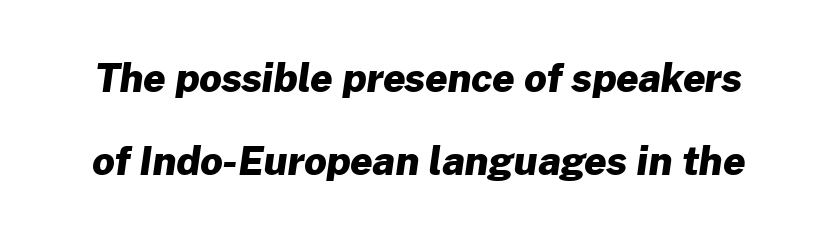
{"serif": "no", "bold": "yes", "weight": "heavy", "width": "normal", "stroke_contrast": "low", "x_height": "medium", "monospaced": "no", "underline": "no", "line_spacing": "loose", "line_spacing_ratio": 2.12, "letter_spacing": "normal", "letter_spacing_em": 0.0, "glyph_px": 39}
